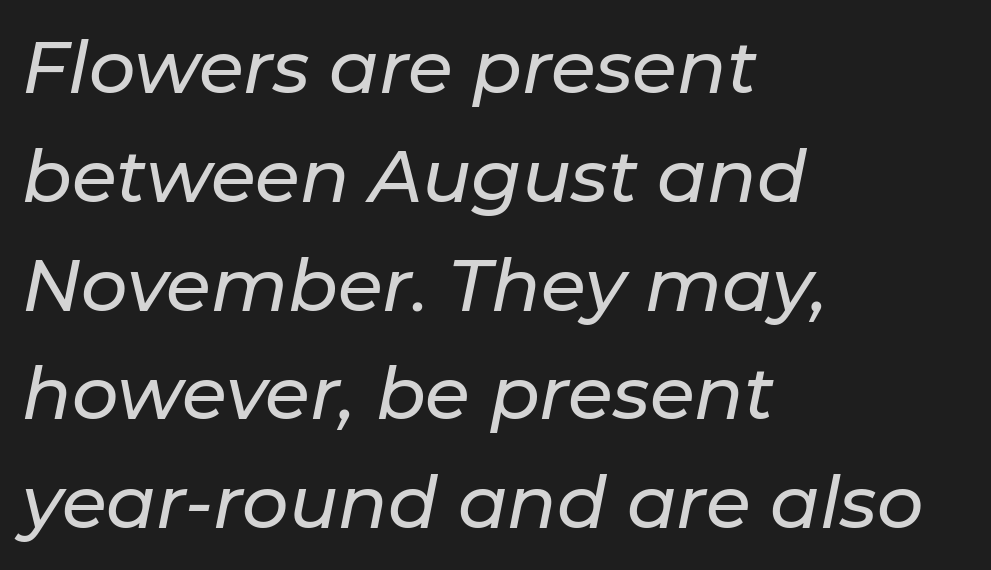
Q: Is the text italic (slanted)? A: Yes, it leans right by about 11 degrees.
Q: Is the text underlined? A: No.
Q: How is the paragraph aligned? A: Left-aligned.
Q: Is the spacing between letters normal or unusually wide? A: Normal.
Q: Is the spacing between lines tight, normal or loose? A: Normal.
Q: Width (condensed, normal, or wide)? A: Normal.
Q: Stroke contrast? A: Low.
Q: x-height? A: Medium.
Q: Monospaced? A: No.
